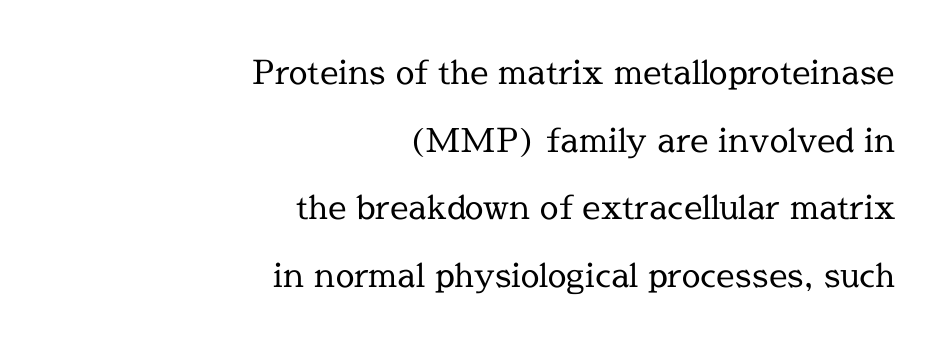
Look at the tracking — it's just the regular setting, nothing added. The lines in this sample share a right terminus and differ only in where they begin. The type family on display is of the serif kind. The rendering uses natural spacing where letterforms have individual widths.
